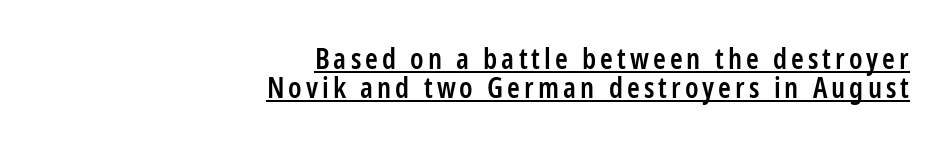
Rendered with straight, roman letterforms. Moderately thickened strokes mark this as semibold type. This rendering employs a face without finishing strokes, i.e., a sans-serif. Leading: reduced. Visually the block forms a straight wall on the right and a jagged coastline on the left.
